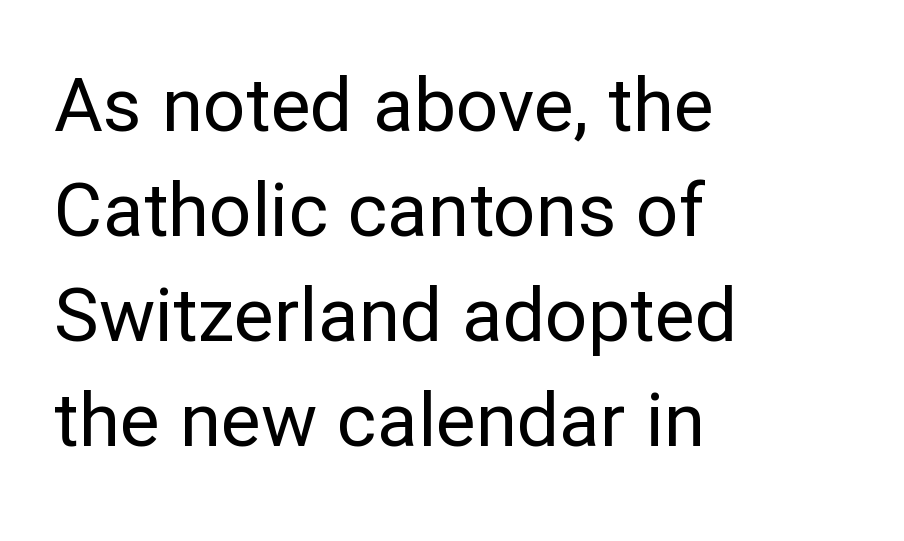
Q: Is the text bold? A: No.
Q: Is the text italic (slanted)? A: No, it is upright.
Q: Is the typeface a serif or a sans-serif typeface? A: Sans-serif.
Q: Is the text underlined? A: No.
Q: How is the paragraph aligned? A: Left-aligned.
Q: Is the spacing between letters normal or unusually wide? A: Normal.
Q: Is the spacing between lines tight, normal or loose? A: Normal.
Q: Width (condensed, normal, or wide)? A: Normal.
Q: Stroke contrast? A: Low.
Q: x-height? A: Medium.
Q: Monospaced? A: No.
